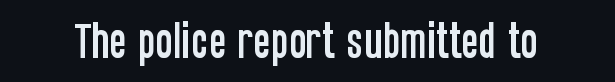
Q: Is the text italic (slanted)? A: No, it is upright.
Q: Is the typeface a serif or a sans-serif typeface? A: Sans-serif.
Q: Is the text underlined? A: No.
Q: Is the spacing between letters normal or unusually wide? A: Normal.
Q: Width (condensed, normal, or wide)? A: Condensed.
Q: Stroke contrast? A: Low.
Q: x-height? A: Large.
Q: Monospaced? A: No.
